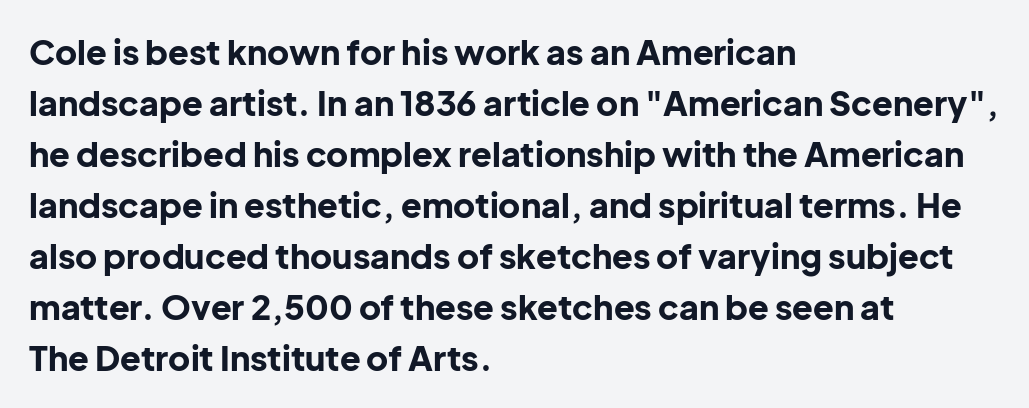
{"serif": "no", "italic": "no", "bold": "yes", "weight": "bold", "width": "normal", "stroke_contrast": "low", "x_height": "medium", "monospaced": "no", "underline": "no", "align": "left", "line_spacing": "normal", "line_spacing_ratio": 1.5, "letter_spacing": "normal", "letter_spacing_em": 0.0, "glyph_px": 34}
